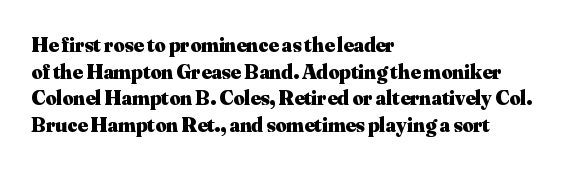
{"italic": "no", "bold": "yes", "underline": "no", "align": "left", "line_spacing": "normal", "line_spacing_ratio": 1.27, "letter_spacing": "normal", "letter_spacing_em": 0.0, "glyph_px": 21}
